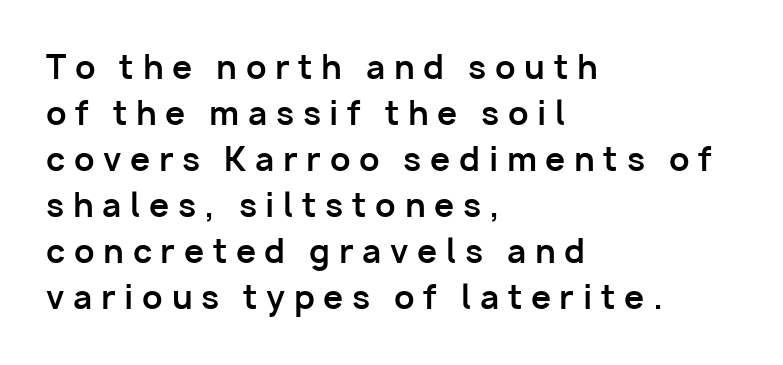
The image shows 32 px bold sans-serif type, upright; set left-aligned, normal line spacing (1.44x), unusually wide letter spacing (+0.27 em), not underlined; low stroke contrast and a medium x-height.
